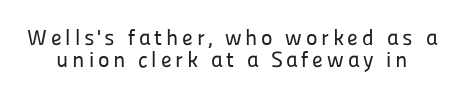
Rendered with straight, roman letterforms. Baseline-to-baseline distance is barely more than the letter height. The string is rendered with underlining switched off.
